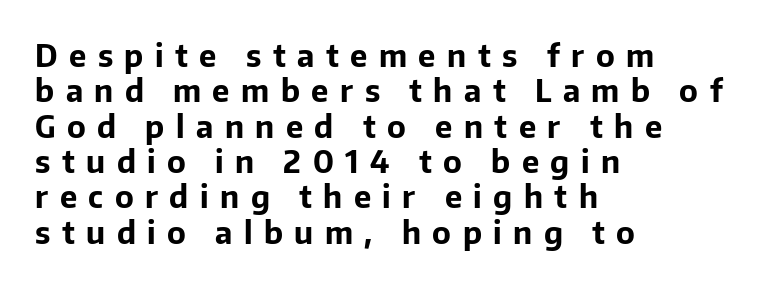
Character widths vary here, with narrow letters taking less room than wide ones. The designer went with a sans here, leaving each stem footless. Italic: no, the glyphs are upright roman. Notice how descenders almost collide with the ascenders below — that's tight leading. Beneath every word, the page is bare. Typographic density is high because the face is bold.
